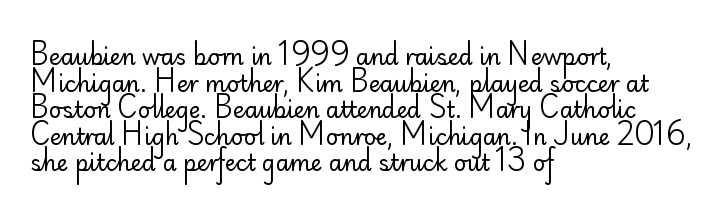
The image shows 22 px text type, upright; set left-aligned, line spacing 1.21x, normal letter spacing, not underlined.
